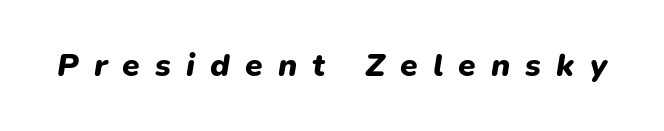
{"italic": "yes", "lean": "right", "slant_degrees": 9, "bold": "yes", "weight": "heavy", "width": "normal", "stroke_contrast": "low", "x_height": "medium", "monospaced": "no", "underline": "no", "letter_spacing": "wide", "letter_spacing_em": 0.47, "glyph_px": 32}
